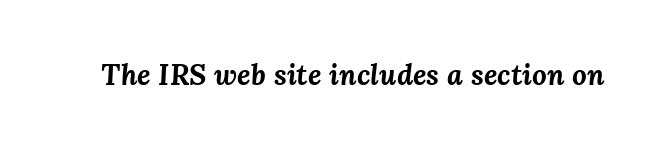
Q: Is the text bold? A: Yes.
Q: Is the text italic (slanted)? A: Yes, it leans right by about 3 degrees.
Q: Is the text underlined? A: No.
Q: Is the spacing between letters normal or unusually wide? A: Normal.
Q: Width (condensed, normal, or wide)? A: Normal.
Q: Stroke contrast? A: Medium.
Q: x-height? A: Medium.
Q: Monospaced? A: No.
